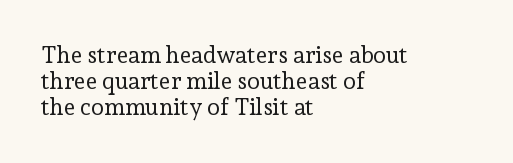
Q: Is the text bold? A: No.
Q: Is the text italic (slanted)? A: No, it is upright.
Q: Is the text underlined? A: No.
Q: How is the paragraph aligned? A: Left-aligned.
Q: Is the spacing between letters normal or unusually wide? A: Normal.
Q: Is the spacing between lines tight, normal or loose? A: Tight.
